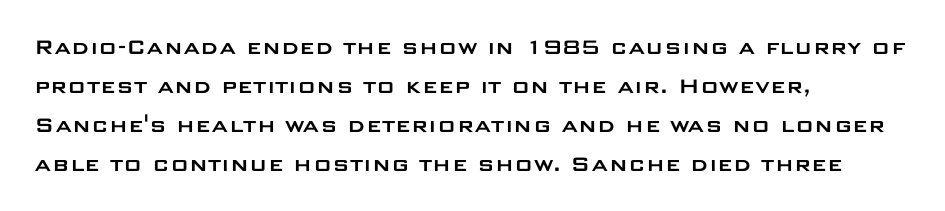
The horizontal fit of the characters is conventional and even. The passage shown stacks its lines at a standard gap. The letters stand straight up with perfectly vertical stems. Descender tails drop into unmarked territory. Is the block centered? No — it sits flush against the left margin.
